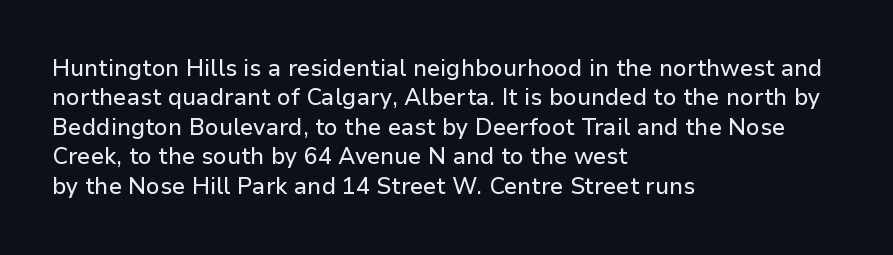
{"italic": "no", "underline": "no", "align": "left", "line_spacing": "normal", "line_spacing_ratio": 1.28, "letter_spacing": "normal", "letter_spacing_em": 0.0, "glyph_px": 23}
